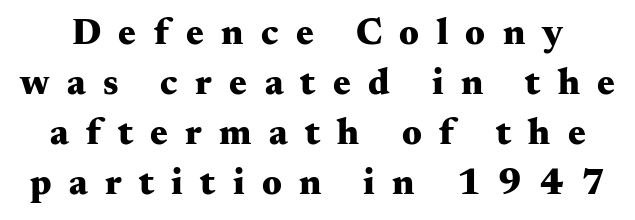
The image shows 37 px heavy, wide serif type, upright; set normal line spacing (1.35x), unusually wide letter spacing (+0.47 em), not underlined; medium stroke contrast and a small x-height.
